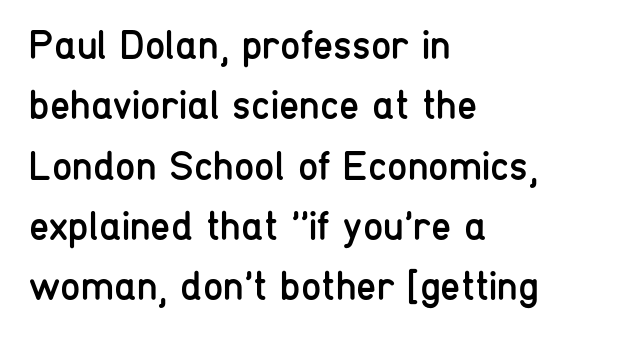
Q: Is the text bold? A: No.
Q: Is the text italic (slanted)? A: No, it is upright.
Q: Is the typeface a serif or a sans-serif typeface? A: Sans-serif.
Q: Is the text underlined? A: No.
Q: How is the paragraph aligned? A: Left-aligned.
Q: Is the spacing between letters normal or unusually wide? A: Normal.
Q: Is the spacing between lines tight, normal or loose? A: Normal.
Q: Width (condensed, normal, or wide)? A: Condensed.
Q: Stroke contrast? A: Low.
Q: x-height? A: Medium.
Q: Monospaced? A: No.
